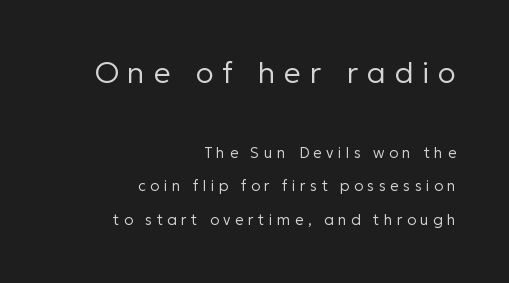
Q: Is the text bold? A: No.
Q: Is the text italic (slanted)? A: No, it is upright.
Q: Is the typeface a serif or a sans-serif typeface? A: Sans-serif.
Q: Is the text underlined? A: No.
Q: How is the paragraph aligned? A: Right-aligned.
Q: Is the spacing between letters normal or unusually wide? A: Unusually wide.
Q: Is the spacing between lines tight, normal or loose? A: Loose.
Q: Which block of text is set in a larger size, the first (top) or the second (bottom)? A: The first (top) one.
Q: Width (condensed, normal, or wide)? A: Normal.
Q: Stroke contrast? A: Low.
Q: x-height? A: Medium.
Q: Monospaced? A: No.
